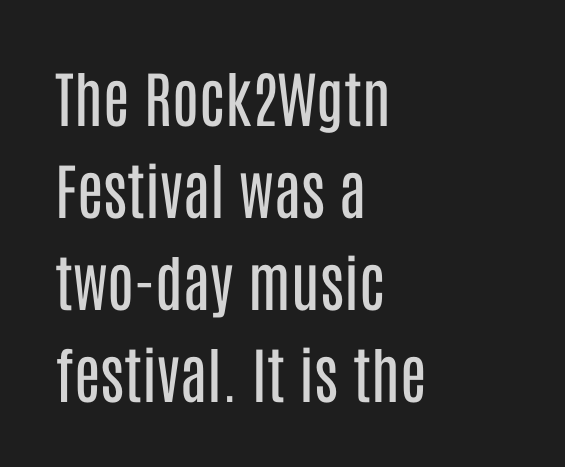
The image shows 61 px regular-weight, condensed sans-serif type, upright; set left-aligned, normal line spacing (1.51x), normal letter spacing, not underlined; low stroke contrast and a large x-height.
